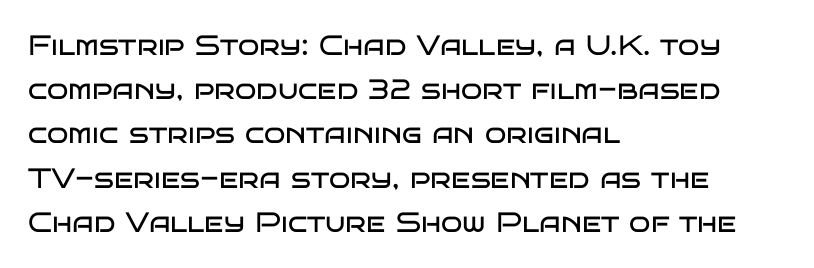
Q: Is the text bold? A: No.
Q: Is the text italic (slanted)? A: No, it is upright.
Q: Is the typeface a serif or a sans-serif typeface? A: Sans-serif.
Q: Is the text underlined? A: No.
Q: How is the paragraph aligned? A: Left-aligned.
Q: Is the spacing between letters normal or unusually wide? A: Normal.
Q: Is the spacing between lines tight, normal or loose? A: Normal.
Q: Width (condensed, normal, or wide)? A: Wide.
Q: Stroke contrast? A: Low.
Q: x-height? A: Large.
Q: Monospaced? A: No.
